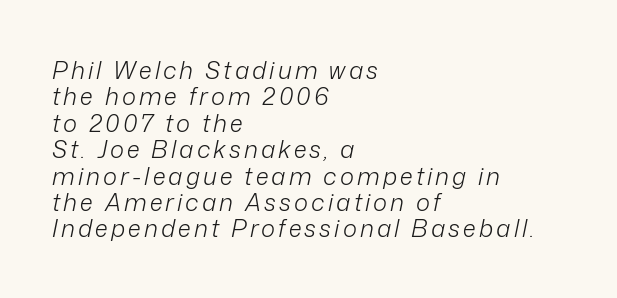
Q: Is the text bold? A: No.
Q: Is the text italic (slanted)? A: Yes, it leans right by about 12 degrees.
Q: Is the text underlined? A: No.
Q: How is the paragraph aligned? A: Left-aligned.
Q: Is the spacing between lines tight, normal or loose? A: Tight.
